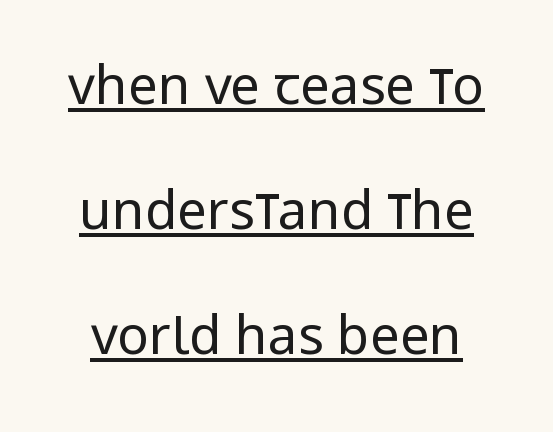
{"serif": "no", "italic": "no", "bold": "no", "weight": "regular", "width": "condensed", "stroke_contrast": "low", "x_height": "large", "monospaced": "no", "underline": "yes", "line_spacing": "loose", "line_spacing_ratio": 2.36, "letter_spacing": "normal", "letter_spacing_em": 0.0, "glyph_px": 53}
